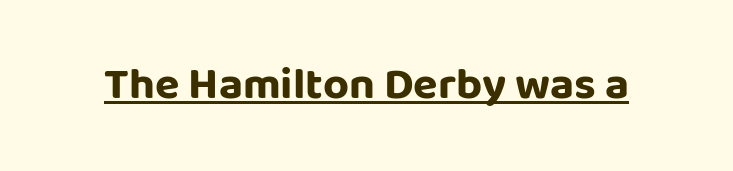
Q: Is the text bold? A: Yes.
Q: Is the text italic (slanted)? A: No, it is upright.
Q: Is the typeface a serif or a sans-serif typeface? A: Sans-serif.
Q: Is the text underlined? A: Yes.
Q: Is the spacing between letters normal or unusually wide? A: Normal.
Q: Width (condensed, normal, or wide)? A: Normal.
Q: Stroke contrast? A: Low.
Q: x-height? A: Large.
Q: Monospaced? A: No.
